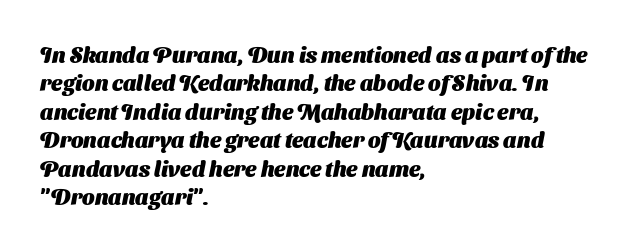
Q: Is the text bold? A: Yes.
Q: Is the text underlined? A: No.
Q: How is the paragraph aligned? A: Left-aligned.
Q: Is the spacing between letters normal or unusually wide? A: Normal.
Q: Is the spacing between lines tight, normal or loose? A: Normal.
